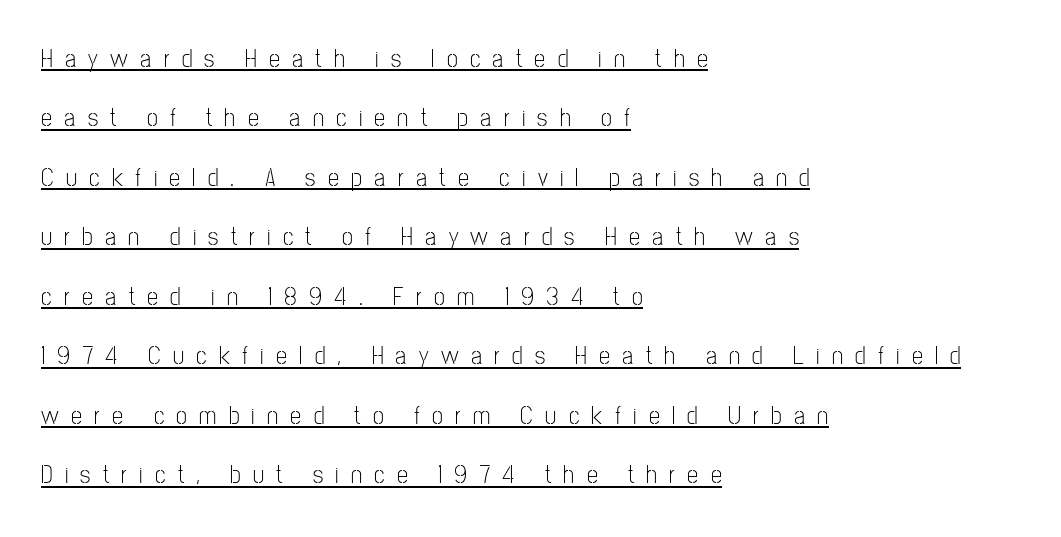
{"italic": "no", "bold": "no", "underline": "yes", "align": "left", "line_spacing": "loose", "line_spacing_ratio": 2.38, "letter_spacing": "wide", "letter_spacing_em": 0.49, "glyph_px": 25}
